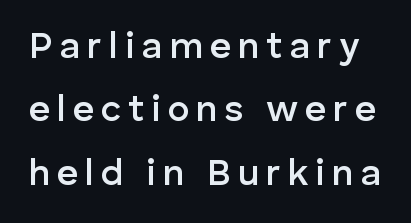
The image shows 37 px semibold sans-serif type, upright; set line spacing 1.71x, not underlined; low stroke contrast and a medium x-height.
